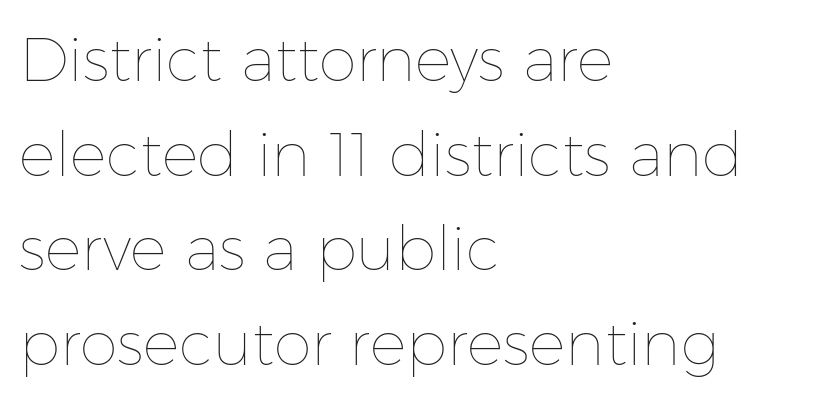
No extra ink here — the face is not bold. Horizontal alignment here is leftward, the default for most running prose. The type is set solid horizontally, with unmodified tracking. The letters advance in unequal steps, a hallmark of proportional type. This is roman type, the default non-slanted kind.
